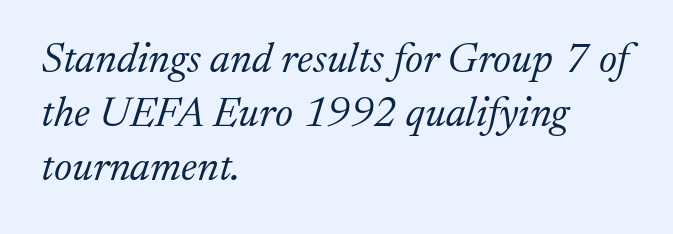
Notice how the passage keeps a crisp vertical edge on the left only. There's an unmistakable incline to the writing here. Descender tails drop into unmarked territory. Note: serifs present on the glyphs. Ink coverage per letter is moderate at most. Standard letterfit; no display-style spreading of the glyphs.
